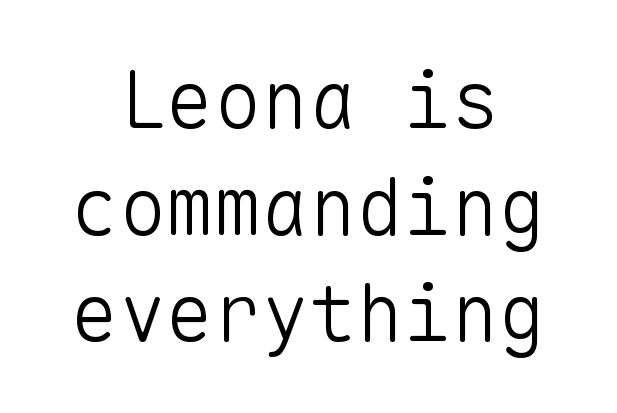
The image shows 79 px light sans-serif type, upright, monospaced; set centered, normal line spacing (1.35x), normal letter spacing, not underlined; low stroke contrast and a medium x-height.
